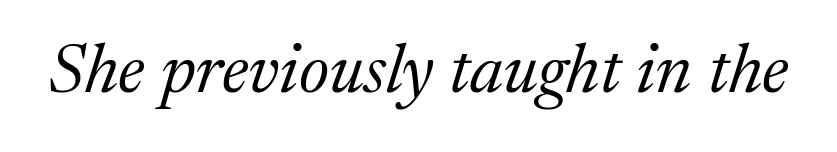
Look at the bottom of the vertical strokes: they flare into serifs here. Yep, that's italic — everything's leaning. No word sits above an underline. Unbolded letterforms with no extra heft. Each letter keeps its own natural width here, so spacing adapts to shape. Characters follow at the spacing the type designer built in.
